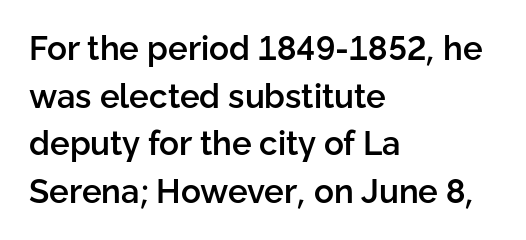
{"serif": "no", "italic": "no", "bold": "semi", "weight": "semibold", "width": "normal", "stroke_contrast": "low", "x_height": "medium", "monospaced": "no", "underline": "no", "align": "left", "line_spacing": "normal", "line_spacing_ratio": 1.44, "letter_spacing": "normal", "letter_spacing_em": 0.0, "glyph_px": 33}
